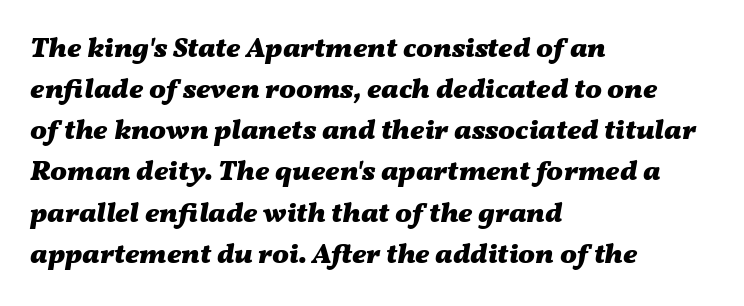
{"italic": "yes", "lean": "right", "slant_degrees": 11, "bold": "yes", "weight": "heavy", "width": "wide", "stroke_contrast": "medium", "x_height": "medium", "monospaced": "no", "underline": "no", "align": "left", "line_spacing": "normal", "line_spacing_ratio": 1.47, "letter_spacing": "normal", "letter_spacing_em": 0.0, "glyph_px": 28}
